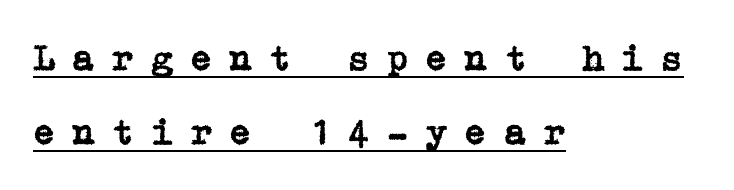
{"serif": "yes", "italic": "no", "width": "normal", "stroke_contrast": "low", "x_height": "medium", "underline": "yes", "align": "left", "line_spacing": "loose", "line_spacing_ratio": 2.0, "letter_spacing": "wide", "letter_spacing_em": 0.44, "glyph_px": 37}
